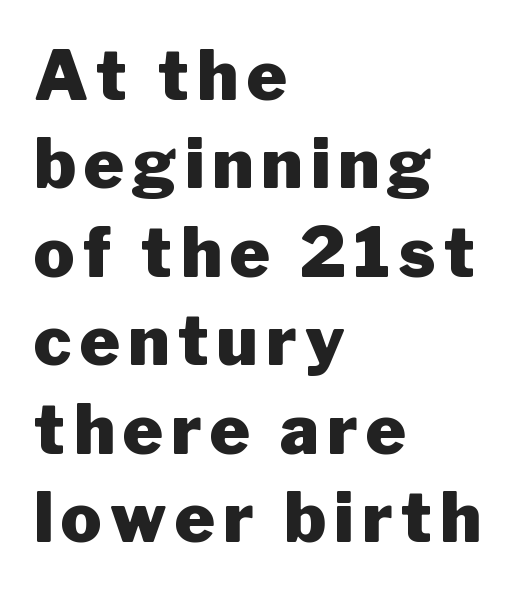
Q: Is the text bold? A: Yes.
Q: Is the text italic (slanted)? A: No, it is upright.
Q: Is the typeface a serif or a sans-serif typeface? A: Sans-serif.
Q: Is the text underlined? A: No.
Q: How is the paragraph aligned? A: Left-aligned.
Q: Is the spacing between lines tight, normal or loose? A: Normal.
Q: Width (condensed, normal, or wide)? A: Normal.
Q: Stroke contrast? A: Low.
Q: x-height? A: Medium.
Q: Monospaced? A: No.
